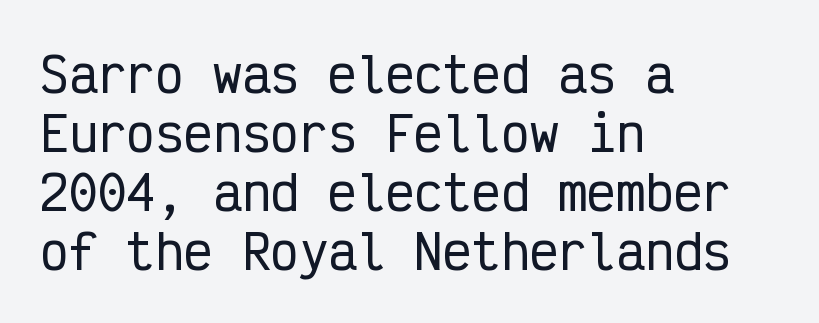
{"serif": "no", "italic": "no", "width": "condensed", "stroke_contrast": "low", "x_height": "medium", "monospaced": "yes", "underline": "no", "align": "left", "line_spacing_ratio": 1.23, "letter_spacing": "normal", "letter_spacing_em": 0.0, "glyph_px": 48}
